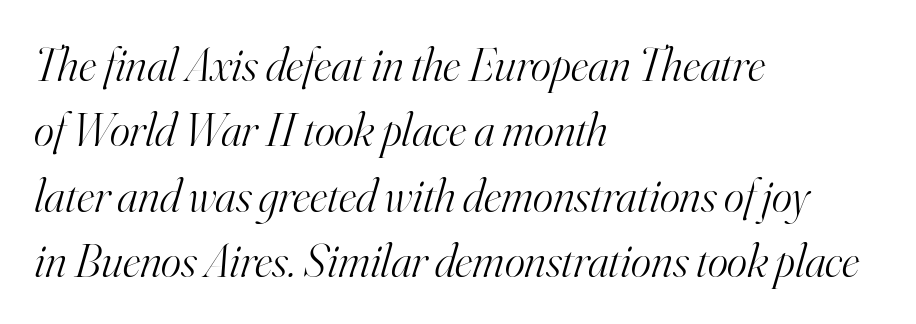
{"serif": "yes", "italic": "yes", "lean": "right", "slant_degrees": 16, "bold": "no", "weight": "light", "width": "normal", "stroke_contrast": "high", "x_height": "small", "monospaced": "no", "underline": "no", "align": "left", "line_spacing": "normal", "line_spacing_ratio": 1.36, "letter_spacing": "normal", "letter_spacing_em": 0.0, "glyph_px": 48}
